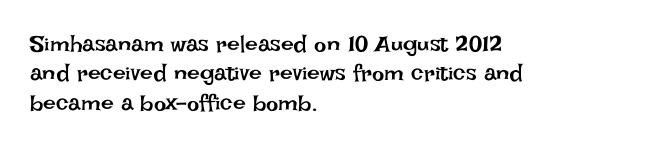
The image shows 23 px text type, upright; set left-aligned, normal line spacing (1.28x), normal letter spacing, not underlined.
